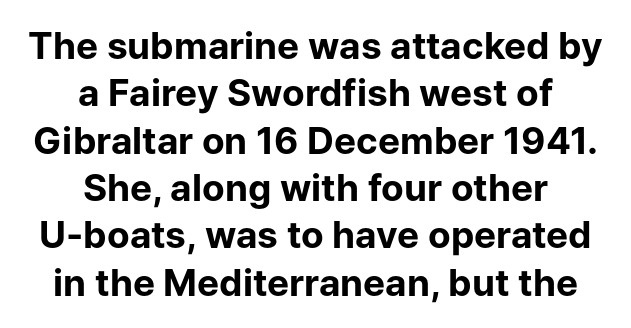
{"serif": "no", "italic": "no", "bold": "yes", "weight": "bold", "width": "normal", "stroke_contrast": "low", "x_height": "medium", "monospaced": "no", "underline": "no", "align": "center", "line_spacing": "normal", "line_spacing_ratio": 1.28, "letter_spacing": "normal", "letter_spacing_em": 0.0, "glyph_px": 37}
